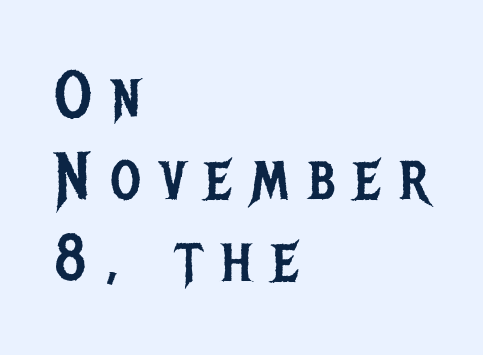
The letterforms sit at book weight or below. Does extra space separate the letters? Yes, quite a lot of it. Observe the absence of serifs on each vertical stroke in this sample. Each letter keeps its own natural width here, so spacing adapts to shape.
